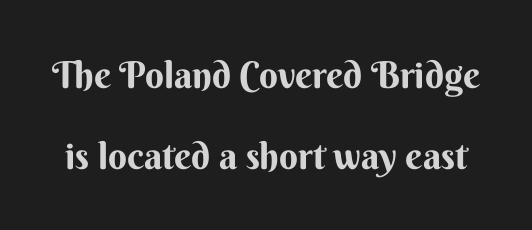
Q: Is the text italic (slanted)? A: No, it is upright.
Q: Is the typeface a serif or a sans-serif typeface? A: Sans-serif.
Q: Is the text underlined? A: No.
Q: Is the spacing between letters normal or unusually wide? A: Normal.
Q: Is the spacing between lines tight, normal or loose? A: Loose.
Q: Width (condensed, normal, or wide)? A: Normal.
Q: Stroke contrast? A: Medium.
Q: x-height? A: Small.
Q: Monospaced? A: No.
